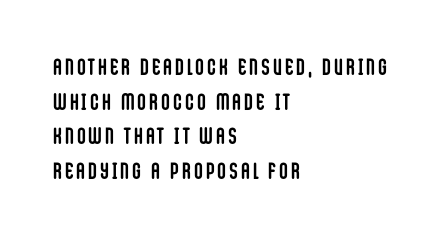
Do the letters lean? They stand straight. In terms of weight, the rendering is a true, heavy bold. Typeset ragged right — the left edge is the straight one. Bare-footed words on every line.
